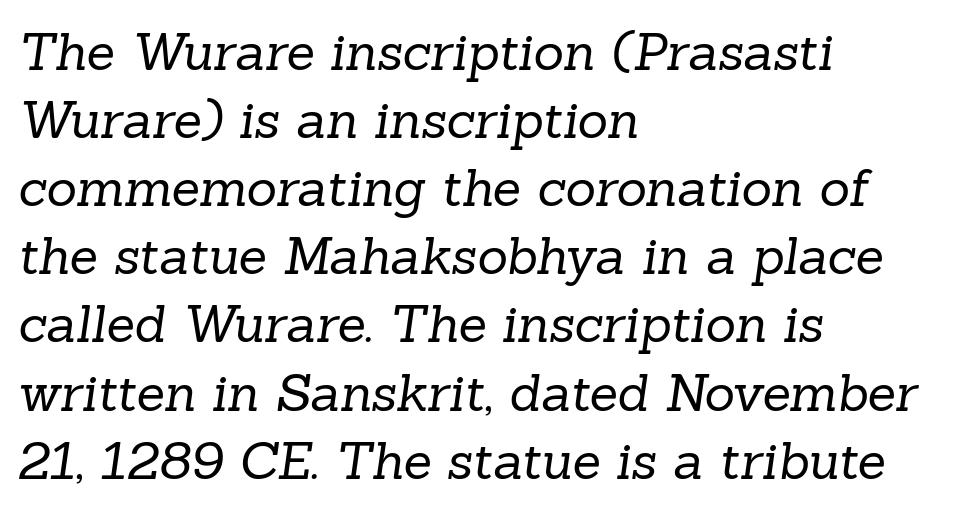
The image shows 52 px regular-weight serif type; set left-aligned, normal line spacing (1.31x), normal letter spacing, not underlined; low stroke contrast and a medium x-height.
